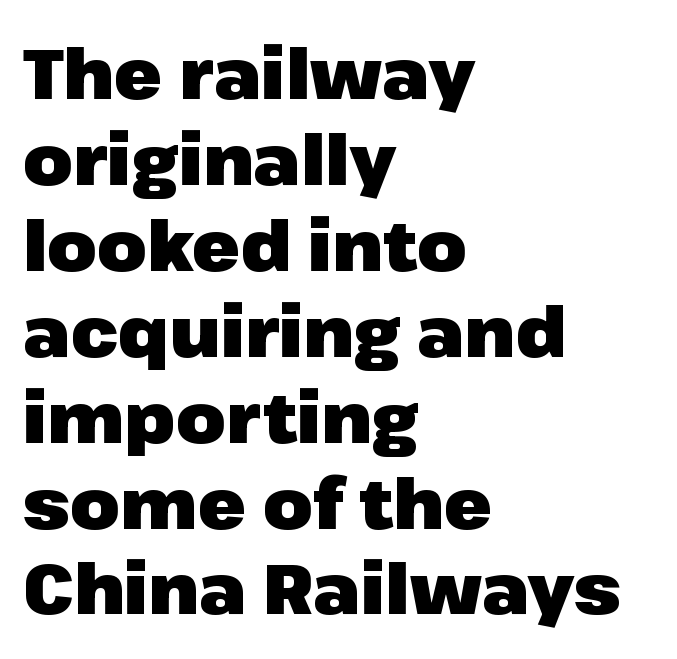
The image shows 71 px heavy sans-serif type, upright; set left-aligned, line spacing 1.21x, normal letter spacing, not underlined; low stroke contrast and a medium x-height.
